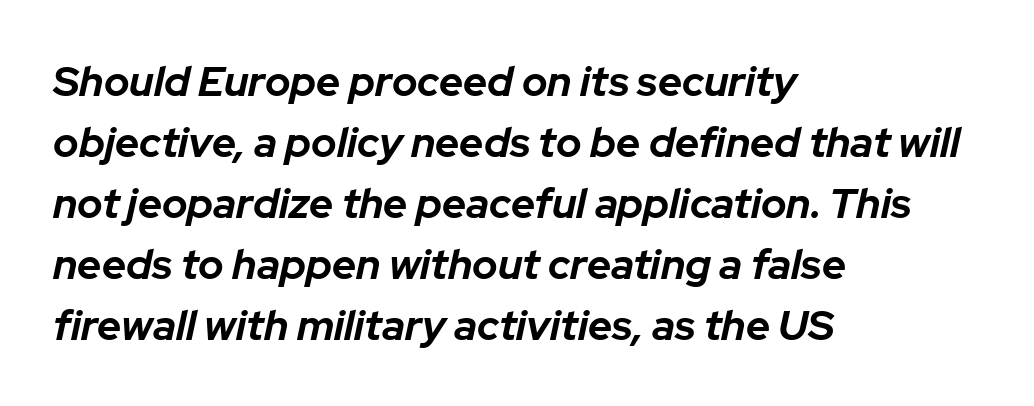
The image shows 42 px bold type, italic (leaning right); set left-aligned, normal line spacing (1.45x), normal letter spacing, not underlined; low stroke contrast and a medium x-height.
